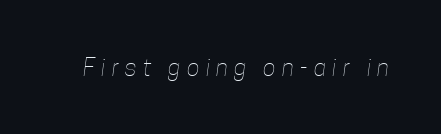
The letters look calm and open, with moderate or lighter stems. The area under the type is left untouched. The tracking reads as deliberately expanded to a designer's eye.
